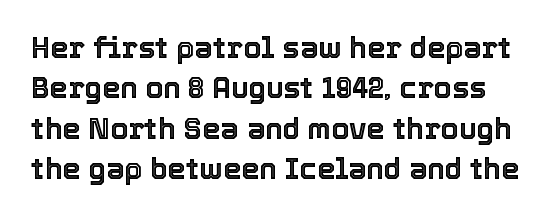
No word sits above an underline. The space between consecutive lines is moderate. The specimen reads as upright at a glance. Varying glyph widths throughout — classic text-font behaviour.
